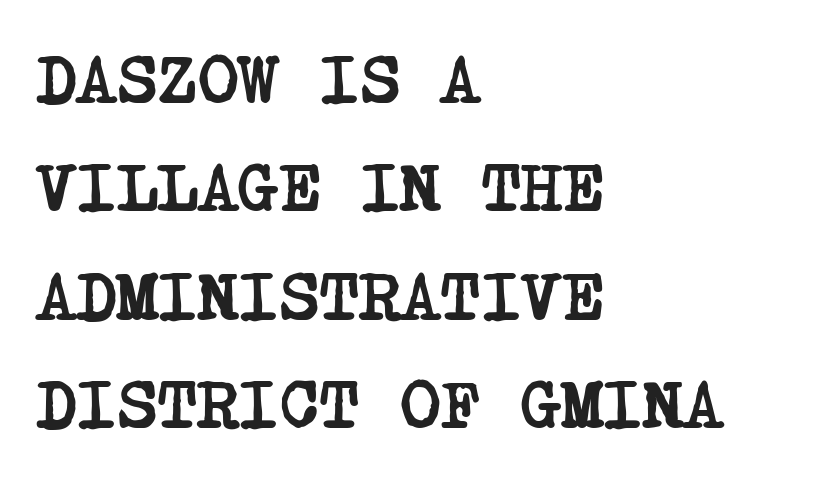
Q: Is the text bold? A: Yes.
Q: Is the typeface a serif or a sans-serif typeface? A: Serif.
Q: Is the text underlined? A: No.
Q: How is the paragraph aligned? A: Left-aligned.
Q: Is the spacing between letters normal or unusually wide? A: Normal.
Q: Is the spacing between lines tight, normal or loose? A: Normal.
Q: Width (condensed, normal, or wide)? A: Condensed.
Q: Stroke contrast? A: Low.
Q: x-height? A: Large.
